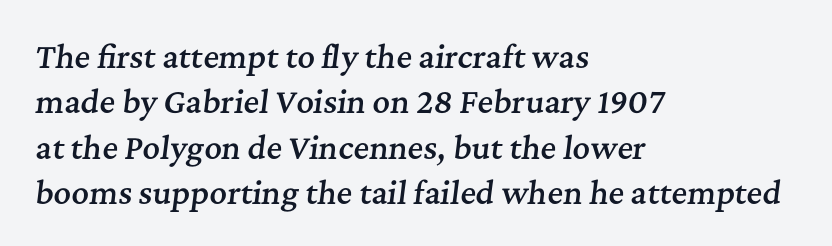
The image shows 30 px semibold serif type, italic (leaning right); set left-aligned, normal line spacing (1.51x), normal letter spacing, not underlined; medium stroke contrast and a medium x-height.
